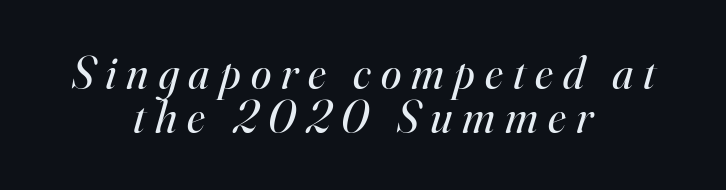
{"serif": "yes", "italic": "yes", "lean": "right", "slant_degrees": 16, "bold": "no", "weight": "regular", "width": "normal", "stroke_contrast": "high", "x_height": "small", "monospaced": "no", "underline": "no", "align": "center", "line_spacing": "tight", "line_spacing_ratio": 0.96, "letter_spacing": "wide", "letter_spacing_em": 0.22, "glyph_px": 46}
